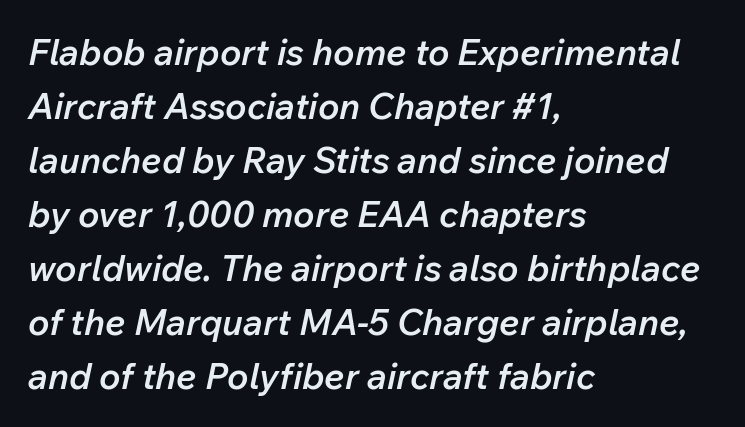
Q: Is the text bold? A: Semi-bold.
Q: Is the text italic (slanted)? A: Yes, it leans right by about 12 degrees.
Q: Is the text underlined? A: No.
Q: How is the paragraph aligned? A: Left-aligned.
Q: Is the spacing between letters normal or unusually wide? A: Normal.
Q: Is the spacing between lines tight, normal or loose? A: Normal.
Q: Width (condensed, normal, or wide)? A: Normal.
Q: Stroke contrast? A: Low.
Q: x-height? A: Medium.
Q: Monospaced? A: No.
